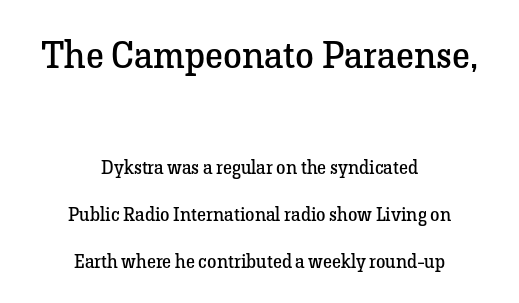
{"serif": "yes", "italic": "no", "bold": "no", "weight": "regular", "width": "normal", "stroke_contrast": "low", "x_height": "medium", "monospaced": "no", "underline": "no", "align": "center", "line_spacing": "loose", "line_spacing_ratio": 2.48, "letter_spacing": "normal", "letter_spacing_em": 0.0, "larger_block": "first", "size_ratio": 2.0, "glyph_px": 38}
